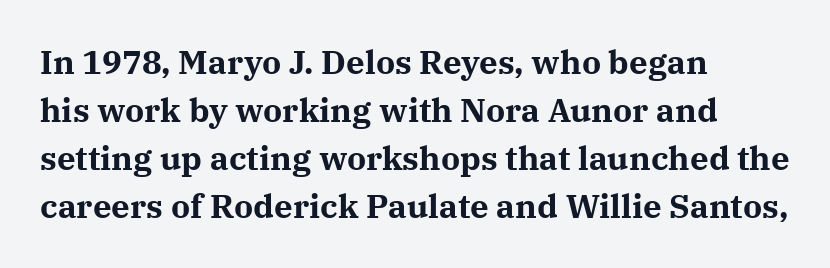
The image shows 33 px bold serif type, upright; set left-aligned, normal line spacing (1.45x), normal letter spacing, not underlined; medium stroke contrast and a medium x-height.
